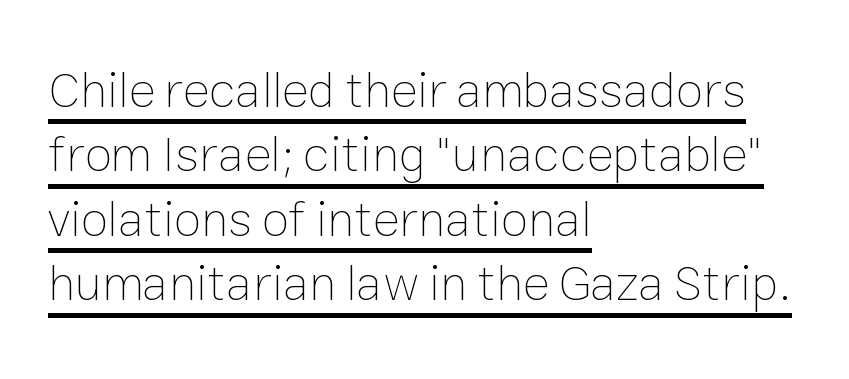
{"italic": "no", "bold": "no", "weight": "thin", "width": "normal", "stroke_contrast": "low", "x_height": "medium", "monospaced": "no", "underline": "yes", "align": "left", "line_spacing": "normal", "line_spacing_ratio": 1.29, "letter_spacing": "normal", "letter_spacing_em": 0.0, "glyph_px": 50}
